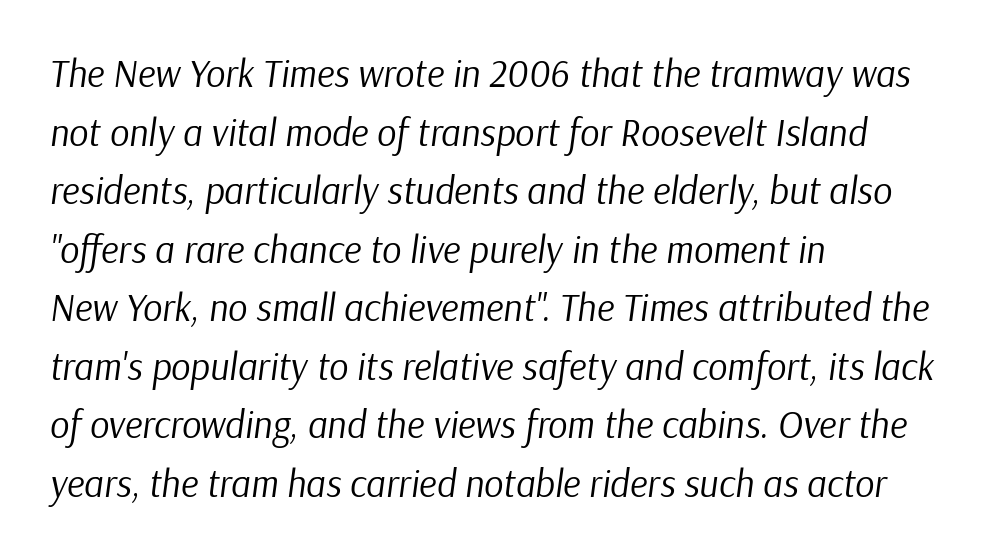
{"italic": "yes", "lean": "right", "slant_degrees": 9, "bold": "no", "weight": "regular", "width": "normal", "stroke_contrast": "low", "x_height": "medium", "monospaced": "no", "underline": "no", "align": "left", "line_spacing": "normal", "line_spacing_ratio": 1.54, "letter_spacing": "normal", "letter_spacing_em": 0.0, "glyph_px": 38}
